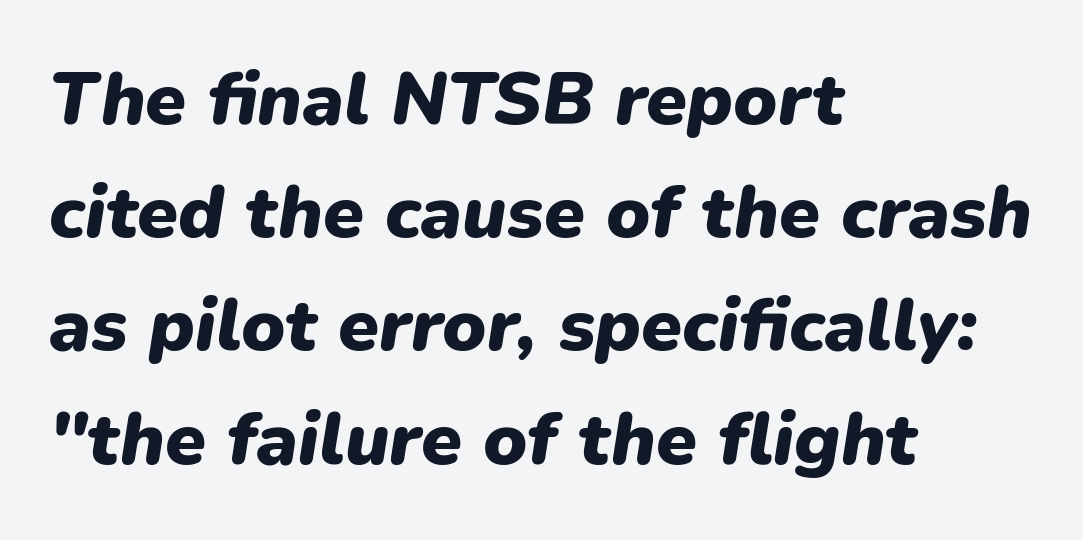
Q: Is the text bold? A: Yes.
Q: Is the text italic (slanted)? A: Yes, it leans right by about 9 degrees.
Q: Is the text underlined? A: No.
Q: How is the paragraph aligned? A: Left-aligned.
Q: Is the spacing between letters normal or unusually wide? A: Normal.
Q: Is the spacing between lines tight, normal or loose? A: Normal.
Q: Width (condensed, normal, or wide)? A: Normal.
Q: Stroke contrast? A: Low.
Q: x-height? A: Medium.
Q: Monospaced? A: No.
